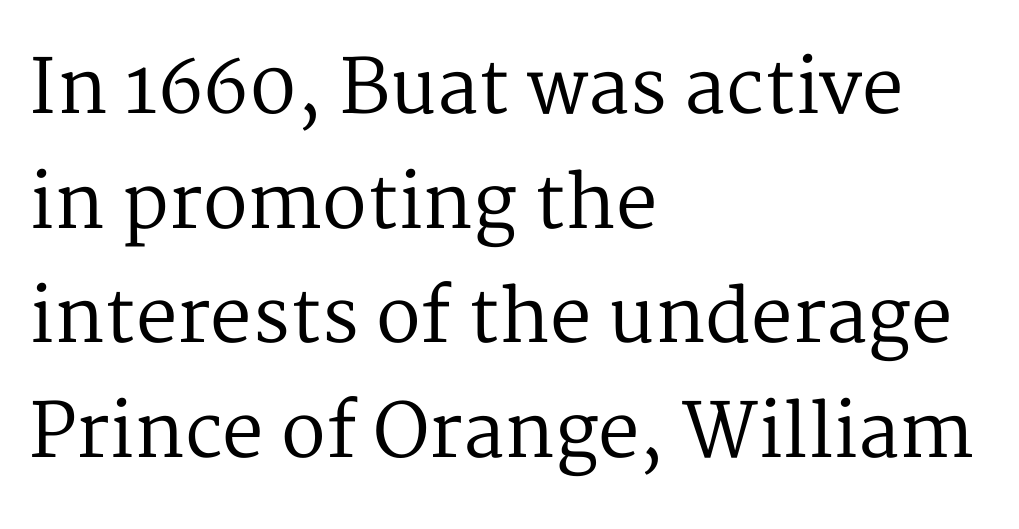
The image shows 74 px regular-weight serif type, upright; set left-aligned, normal line spacing (1.55x), normal letter spacing, not underlined; medium stroke contrast and a medium x-height.
